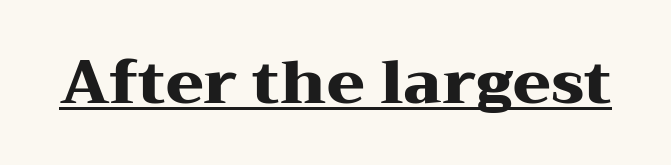
The image shows 61 px heavy, wide serif type, upright; set normal letter spacing, underlined; medium stroke contrast and a medium x-height.
